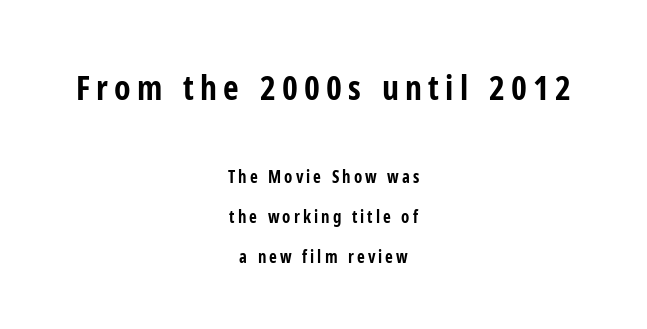
Rule under the text: the space is simply empty. The sample has been set heavy, in full bold. The rendering uses natural spacing where letterforms have individual widths. It's the straight-up-and-down kind of type. This sample uses a sans-serif face. The compositor balanced each line on the midline.
